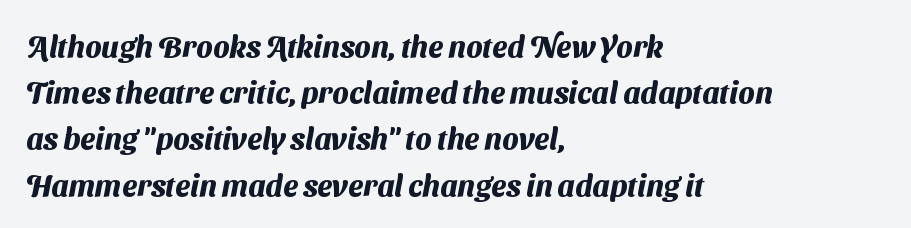
{"serif": "no", "bold": "yes", "weight": "heavy", "width": "normal", "stroke_contrast": "medium", "x_height": "medium", "monospaced": "no", "underline": "no", "align": "left", "line_spacing": "normal", "line_spacing_ratio": 1.54, "letter_spacing": "normal", "letter_spacing_em": 0.0, "glyph_px": 30}
